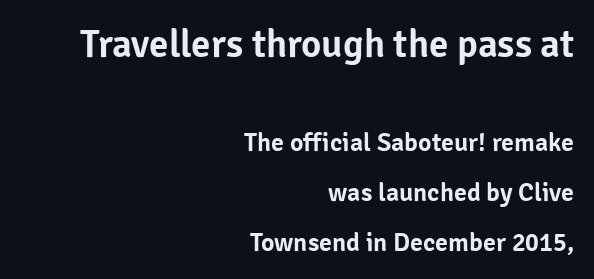
{"serif": "no", "italic": "no", "width": "normal", "stroke_contrast": "low", "x_height": "medium", "monospaced": "no", "underline": "no", "align": "right", "line_spacing": "loose", "line_spacing_ratio": 1.92, "letter_spacing": "normal", "letter_spacing_em": 0.0, "larger_block": "first", "size_ratio": 1.5, "glyph_px": 39}
